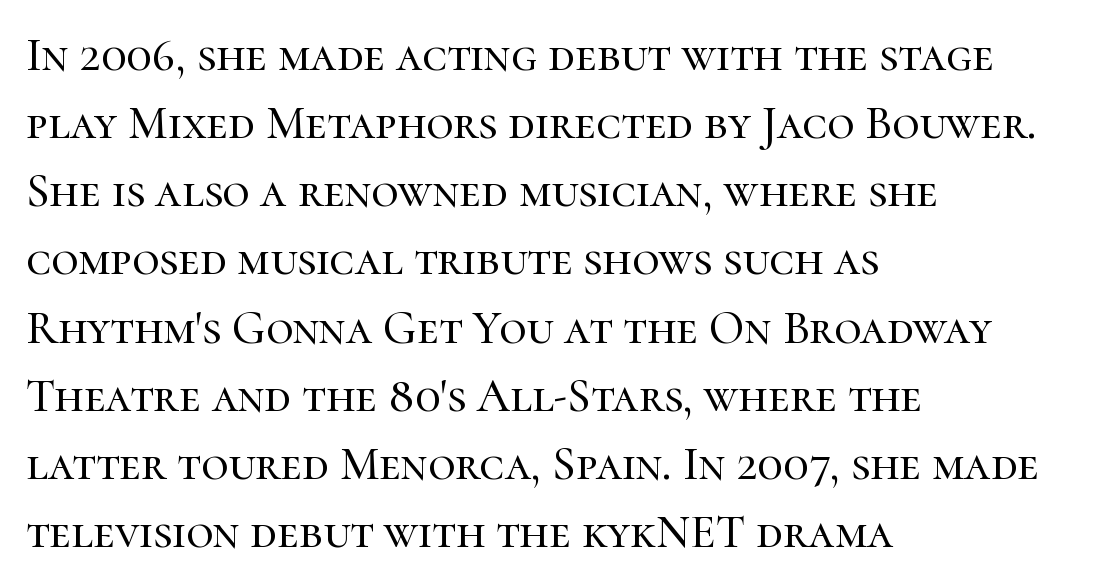
The image shows 47 px serif type, upright; set left-aligned, normal line spacing (1.45x), normal letter spacing, not underlined; high stroke contrast and a medium x-height.
